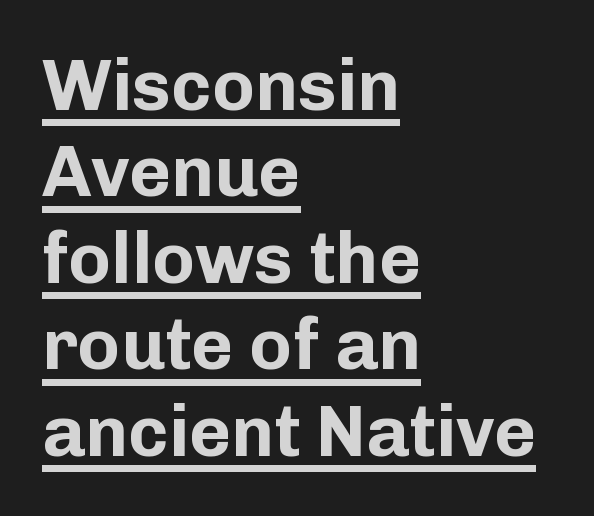
Q: Is the text bold? A: Yes.
Q: Is the text italic (slanted)? A: No, it is upright.
Q: Is the typeface a serif or a sans-serif typeface? A: Sans-serif.
Q: Is the text underlined? A: Yes.
Q: How is the paragraph aligned? A: Left-aligned.
Q: Is the spacing between letters normal or unusually wide? A: Normal.
Q: Width (condensed, normal, or wide)? A: Normal.
Q: Stroke contrast? A: Low.
Q: x-height? A: Medium.
Q: Monospaced? A: No.
